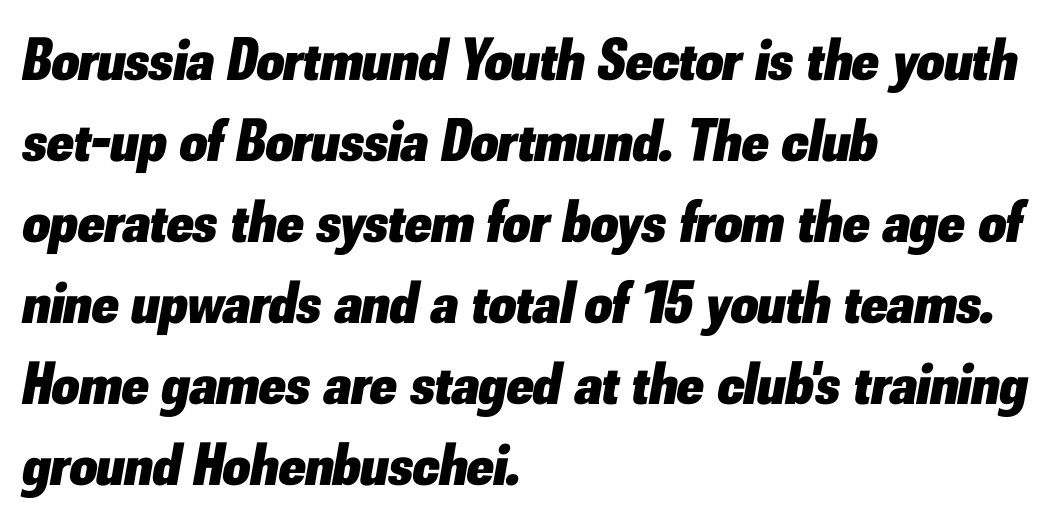
Q: Is the text bold? A: Yes.
Q: Is the text italic (slanted)? A: Yes, it leans right by about 10 degrees.
Q: Is the text underlined? A: No.
Q: How is the paragraph aligned? A: Left-aligned.
Q: Is the spacing between letters normal or unusually wide? A: Normal.
Q: Is the spacing between lines tight, normal or loose? A: Normal.
Q: Width (condensed, normal, or wide)? A: Normal.
Q: Stroke contrast? A: Low.
Q: x-height? A: Small.
Q: Monospaced? A: No.
